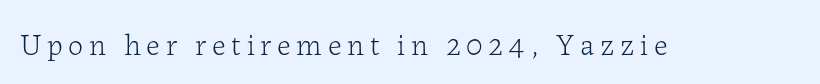
The image shows 30 px light serif type, upright; set not underlined; low stroke contrast and a medium x-height.
